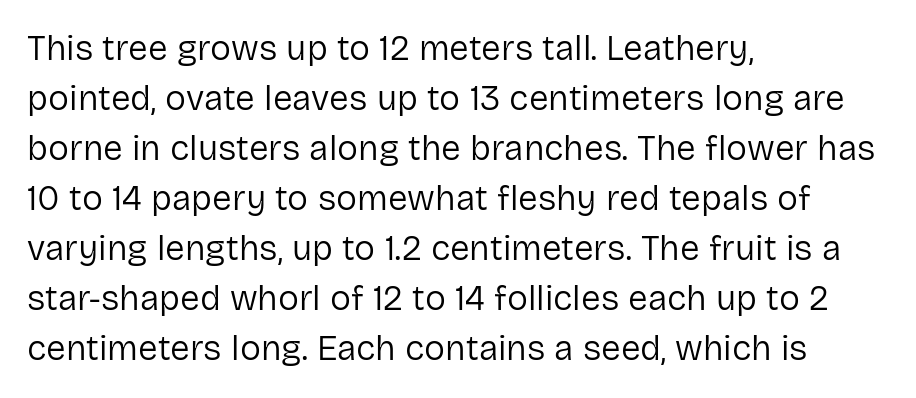
Q: Is the text bold? A: No.
Q: Is the text italic (slanted)? A: No, it is upright.
Q: Is the typeface a serif or a sans-serif typeface? A: Sans-serif.
Q: Is the text underlined? A: No.
Q: How is the paragraph aligned? A: Left-aligned.
Q: Is the spacing between letters normal or unusually wide? A: Normal.
Q: Is the spacing between lines tight, normal or loose? A: Normal.
Q: Width (condensed, normal, or wide)? A: Normal.
Q: Stroke contrast? A: Low.
Q: x-height? A: Medium.
Q: Monospaced? A: No.
